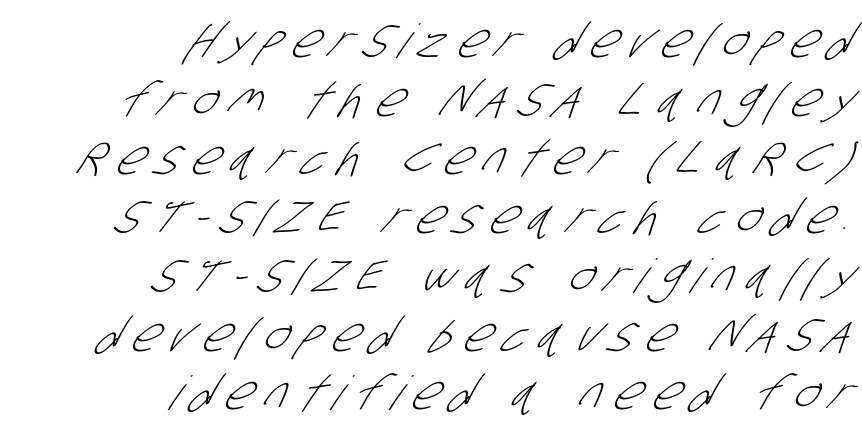
Q: Is the text bold? A: No.
Q: Is the typeface a serif or a sans-serif typeface? A: Sans-serif.
Q: Is the text underlined? A: No.
Q: How is the paragraph aligned? A: Right-aligned.
Q: Is the spacing between letters normal or unusually wide? A: Unusually wide.
Q: Is the spacing between lines tight, normal or loose? A: Normal.
Q: Width (condensed, normal, or wide)? A: Condensed.
Q: Stroke contrast? A: Low.
Q: x-height? A: Large.
Q: Monospaced? A: No.
